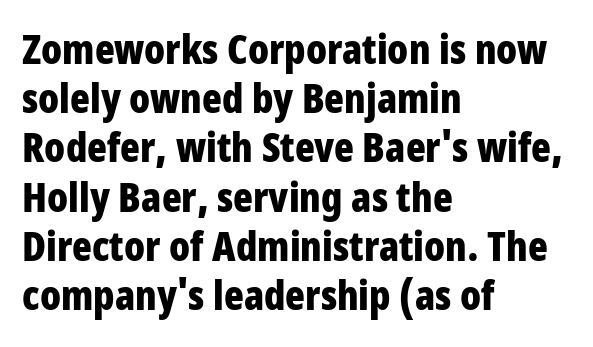
Q: Is the text bold? A: Yes.
Q: Is the text italic (slanted)? A: No, it is upright.
Q: Is the typeface a serif or a sans-serif typeface? A: Sans-serif.
Q: Is the text underlined? A: No.
Q: How is the paragraph aligned? A: Left-aligned.
Q: Is the spacing between letters normal or unusually wide? A: Normal.
Q: Width (condensed, normal, or wide)? A: Condensed.
Q: Stroke contrast? A: Low.
Q: x-height? A: Large.
Q: Monospaced? A: No.
